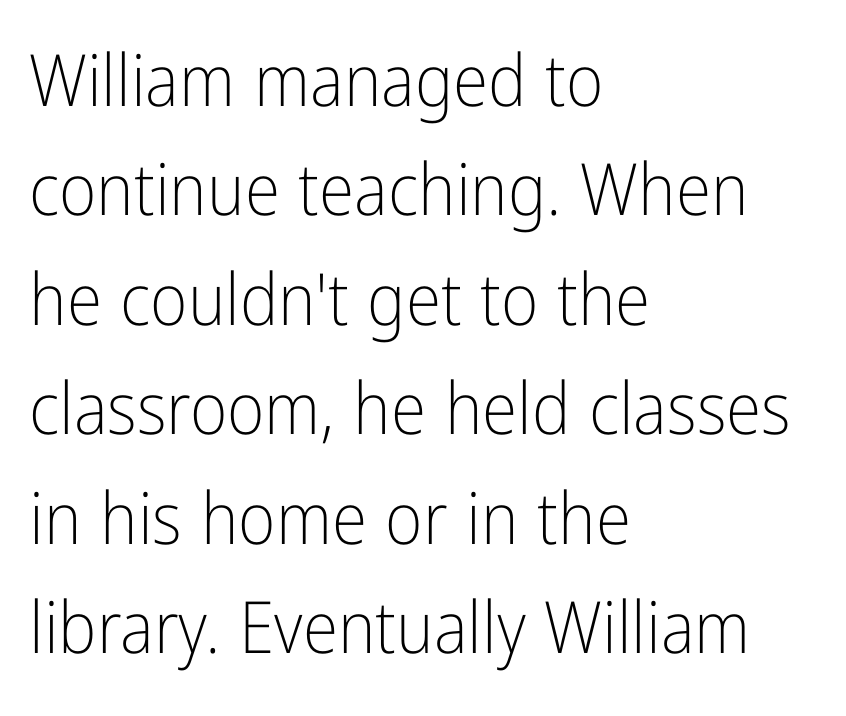
Line beginnings align vertically; line endings do not. These lines sit exactly where default settings would place them. Unlike italic type, these characters show no tilt at all. Examine the stroke ends and you'll find no serifs. Observe the ordinary spacing: letters are neighbours, not strangers.
